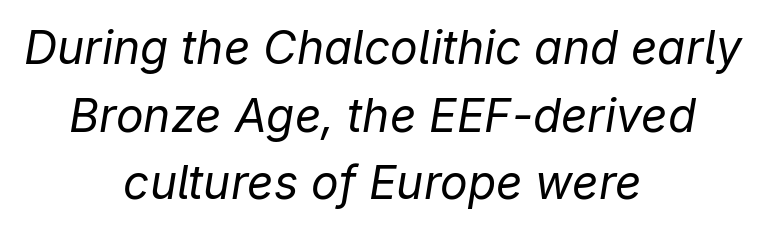
{"italic": "yes", "lean": "right", "slant_degrees": 9, "bold": "no", "weight": "regular", "width": "normal", "stroke_contrast": "low", "x_height": "medium", "monospaced": "no", "underline": "no", "align": "center", "line_spacing": "normal", "line_spacing_ratio": 1.47, "letter_spacing": "normal", "letter_spacing_em": 0.0, "glyph_px": 46}
